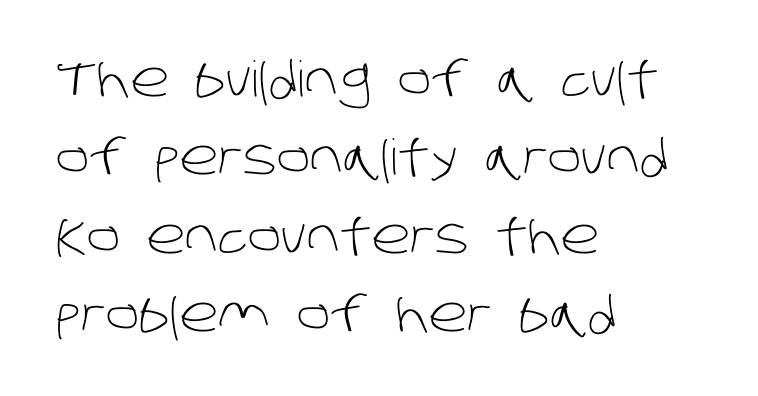
{"serif": "no", "bold": "no", "weight": "light", "width": "normal", "stroke_contrast": "low", "x_height": "large", "monospaced": "no", "underline": "no", "align": "left", "line_spacing": "normal", "line_spacing_ratio": 1.6, "letter_spacing": "normal", "letter_spacing_em": 0.0, "glyph_px": 49}
